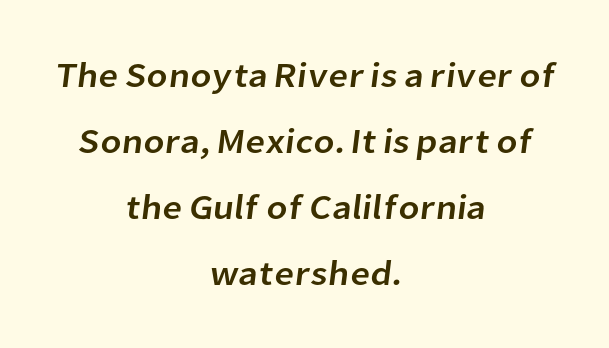
To sum up the face: it is a sans, with no serifs. Decoration check: the copy has no underline. This sample is center-justified, so both line endings float freely. Varying glyph widths throughout — classic text-font behaviour. The gaps between neighbouring characters are ordinary and unremarkable.
